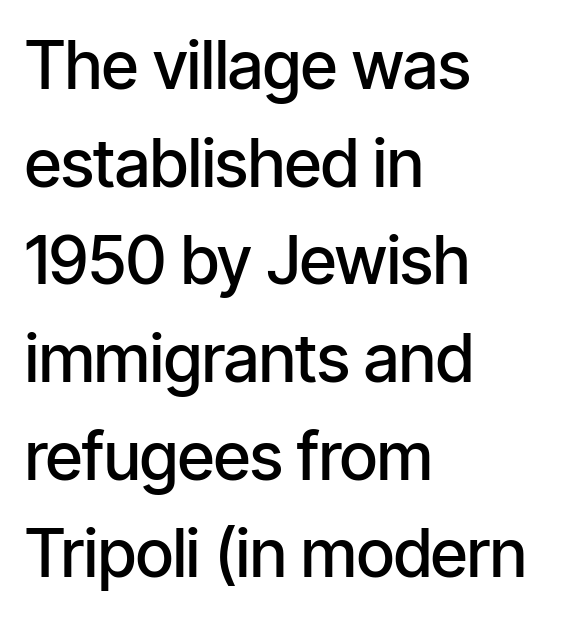
Think of a printed novel: that variable character pitch is what you see here. The glyphs are unaccompanied by any horizontal stroke below them. Inter-character spacing is left at the font's built-in metrics. A typesetter would mark this as roman, not italic. The font family rendered here belongs to the sans-serif group.
